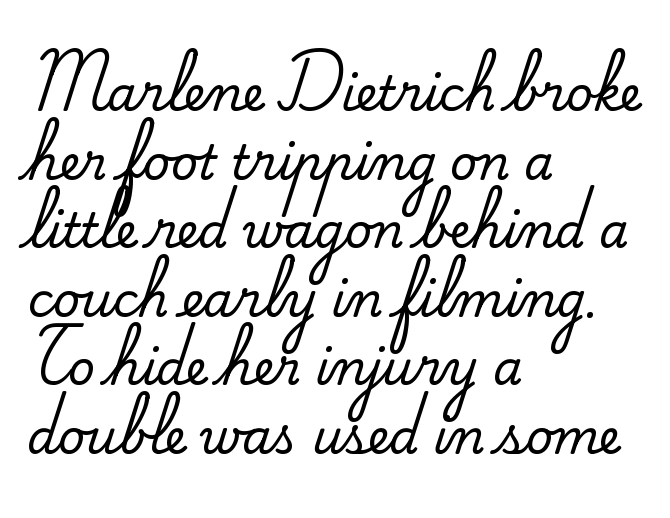
Q: Is the text italic (slanted)? A: Yes.
Q: Is the typeface a serif or a sans-serif typeface? A: Serif.
Q: Is the text underlined? A: No.
Q: How is the paragraph aligned? A: Left-aligned.
Q: Is the spacing between letters normal or unusually wide? A: Normal.
Q: Is the spacing between lines tight, normal or loose? A: Normal.
Q: Width (condensed, normal, or wide)? A: Normal.
Q: Stroke contrast? A: Medium.
Q: x-height? A: Small.
Q: Monospaced? A: No.
